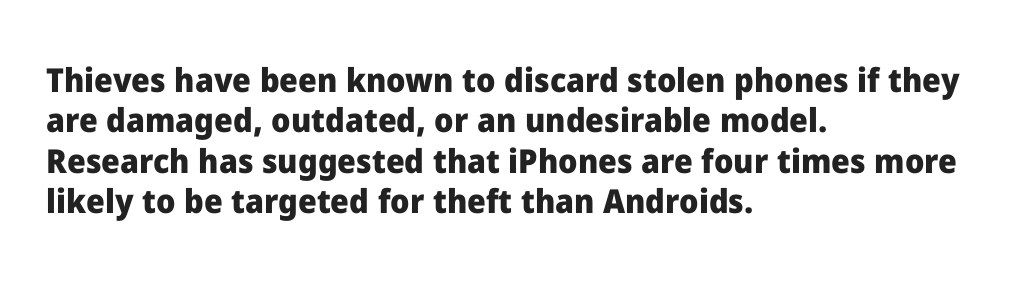
{"serif": "no", "italic": "no", "bold": "yes", "weight": "heavy", "width": "normal", "stroke_contrast": "low", "x_height": "medium", "monospaced": "no", "underline": "no", "align": "left", "line_spacing_ratio": 1.22, "letter_spacing": "normal", "letter_spacing_em": 0.0, "glyph_px": 33}
